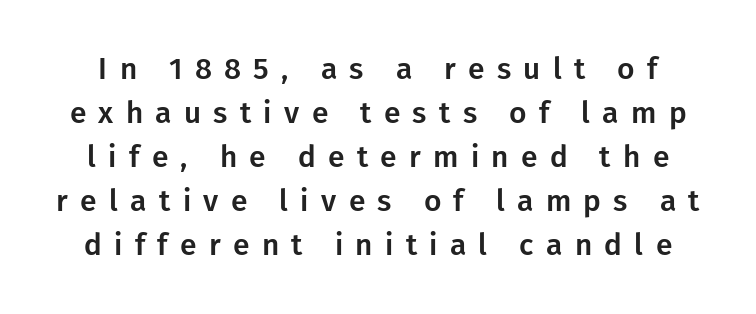
The image shows 30 px sans-serif type, upright; set normal line spacing (1.47x), unusually wide letter spacing (+0.41 em), not underlined; low stroke contrast and a medium x-height.
